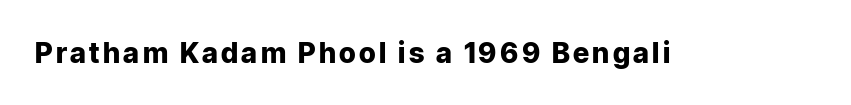
{"serif": "no", "italic": "no", "bold": "yes", "weight": "heavy", "width": "normal", "stroke_contrast": "low", "x_height": "medium", "monospaced": "no", "underline": "no", "glyph_px": 28}
